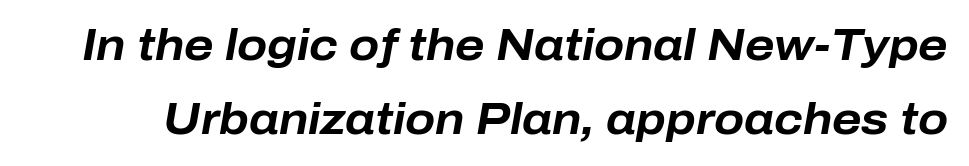
This sample has the flowing, uneven cadence of proportional lettering. Check under the words: just untouched page. The gaps between neighbouring characters are ordinary and unremarkable. Thick stems and heavy bowls — unmistakably bold.
